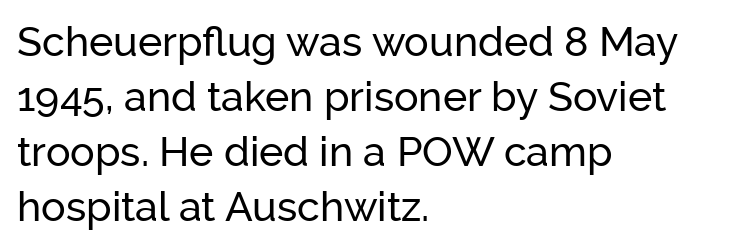
{"serif": "no", "italic": "no", "width": "normal", "stroke_contrast": "low", "x_height": "medium", "monospaced": "no", "underline": "no", "align": "left", "line_spacing": "normal", "line_spacing_ratio": 1.34, "letter_spacing": "normal", "letter_spacing_em": 0.0, "glyph_px": 41}
